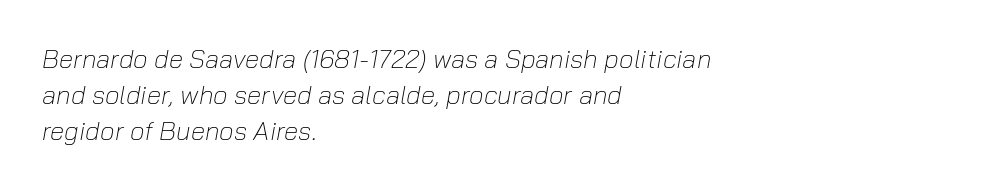
Q: Is the text bold? A: No.
Q: Is the text italic (slanted)? A: Yes, it leans right by about 10 degrees.
Q: Is the text underlined? A: No.
Q: How is the paragraph aligned? A: Left-aligned.
Q: Is the spacing between letters normal or unusually wide? A: Normal.
Q: Is the spacing between lines tight, normal or loose? A: Normal.
